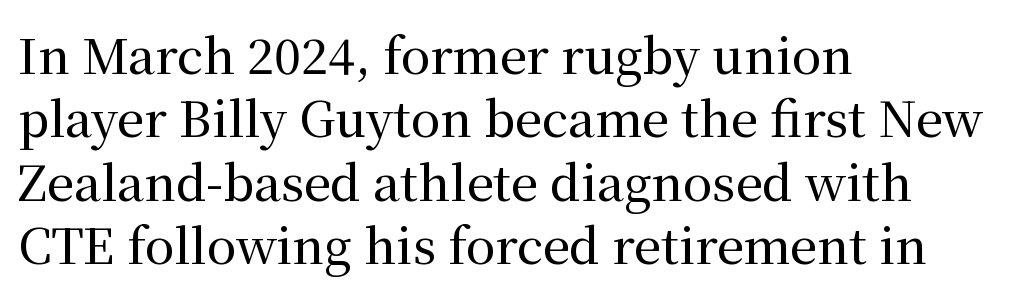
{"serif": "yes", "italic": "no", "width": "normal", "stroke_contrast": "medium", "x_height": "medium", "monospaced": "no", "underline": "no", "align": "left", "line_spacing": "normal", "line_spacing_ratio": 1.32, "letter_spacing": "normal", "letter_spacing_em": 0.0, "glyph_px": 48}
